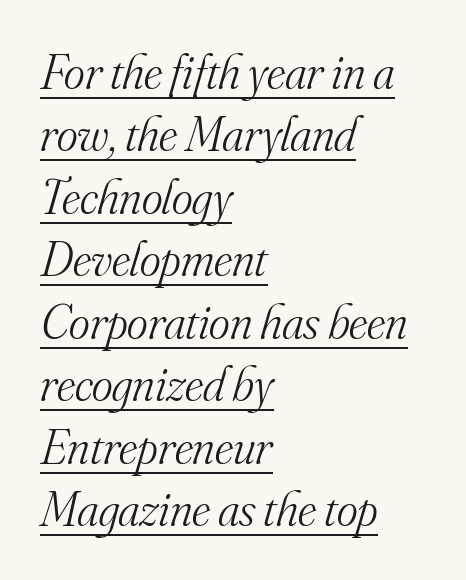
Q: Is the text bold? A: No.
Q: Is the text italic (slanted)? A: Yes, it leans right by about 16 degrees.
Q: Is the typeface a serif or a sans-serif typeface? A: Serif.
Q: Is the text underlined? A: Yes.
Q: How is the paragraph aligned? A: Left-aligned.
Q: Is the spacing between letters normal or unusually wide? A: Normal.
Q: Is the spacing between lines tight, normal or loose? A: Normal.
Q: Width (condensed, normal, or wide)? A: Normal.
Q: Stroke contrast? A: Medium.
Q: x-height? A: Small.
Q: Monospaced? A: No.
